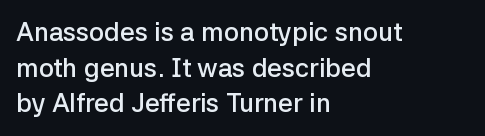
The image shows 26 px text type, upright; set left-aligned, normal line spacing (1.37x), normal letter spacing, not underlined.
